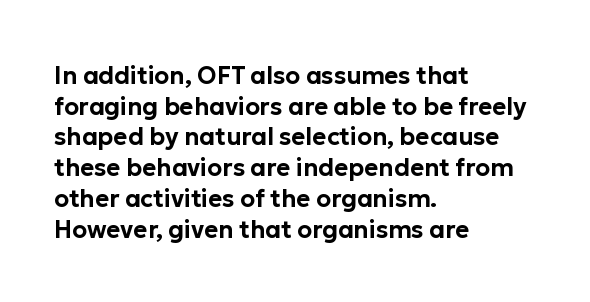
Q: Is the text italic (slanted)? A: No, it is upright.
Q: Is the text underlined? A: No.
Q: How is the paragraph aligned? A: Left-aligned.
Q: Is the spacing between letters normal or unusually wide? A: Normal.
Q: Is the spacing between lines tight, normal or loose? A: Normal.
